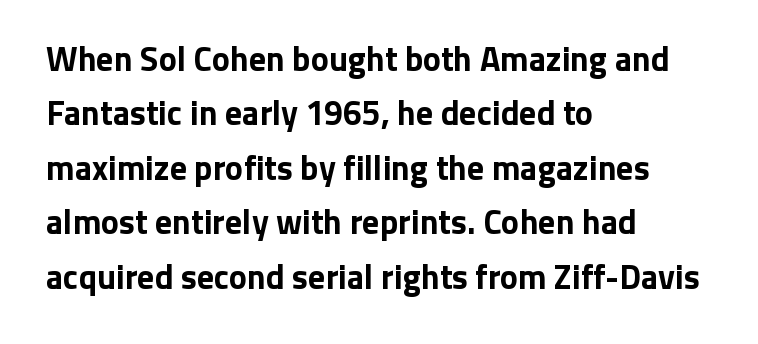
{"serif": "no", "italic": "no", "bold": "yes", "weight": "bold", "width": "normal", "stroke_contrast": "low", "x_height": "medium", "monospaced": "no", "underline": "no", "align": "left", "line_spacing": "normal", "line_spacing_ratio": 1.6, "letter_spacing": "normal", "letter_spacing_em": 0.0, "glyph_px": 34}
